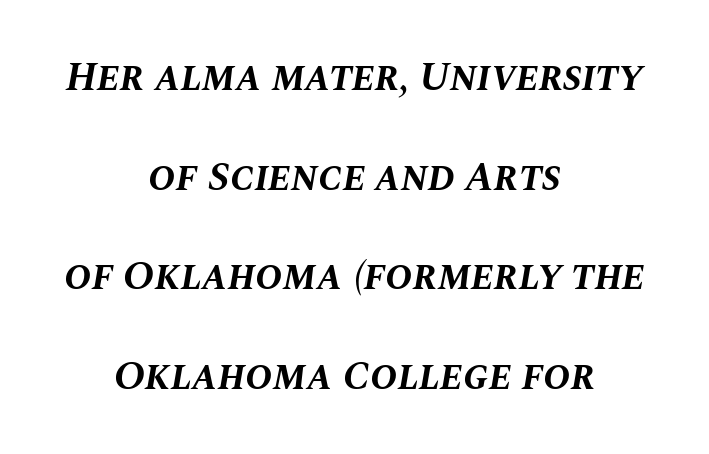
Q: Is the text bold? A: Yes.
Q: Is the text italic (slanted)? A: Yes, it leans right by about 10 degrees.
Q: Is the text underlined? A: No.
Q: How is the paragraph aligned? A: Centered.
Q: Is the spacing between letters normal or unusually wide? A: Normal.
Q: Is the spacing between lines tight, normal or loose? A: Loose.
Q: Width (condensed, normal, or wide)? A: Normal.
Q: Stroke contrast? A: Medium.
Q: x-height? A: Large.
Q: Monospaced? A: No.
